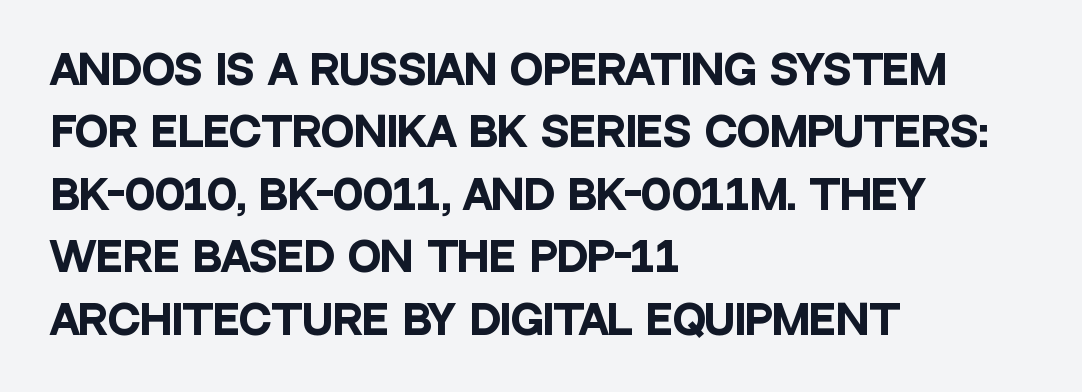
These lines keep a tight, regular rhythm from letter to letter. Just letters on the line, the space beneath them empty. Horizontal alignment here is leftward, the default for most running prose. This is roman type, the default non-slanted kind. Note: no serifs on the glyphs. If you measured baseline to baseline, you'd find a middling distance.
